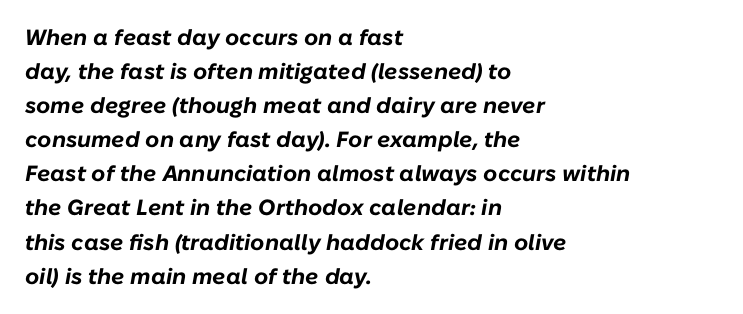
{"italic": "yes", "lean": "right", "slant_degrees": 10, "bold": "yes", "underline": "no", "align": "left", "line_spacing": "normal", "line_spacing_ratio": 1.55, "letter_spacing": "normal", "letter_spacing_em": 0.0, "glyph_px": 22}
